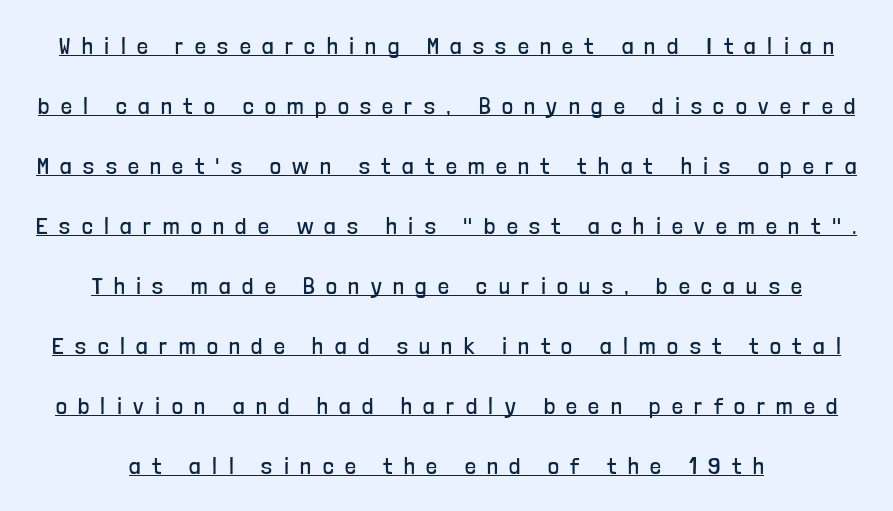
No italicization has been applied; the sample stays upright. Characters follow at a spacing far wider than the type designer built in. Honestly, the underline is the first thing you notice here. Notice the wide empty band between every row — that's loose leading. Stroke mass is kept to a normal reading level or below.
